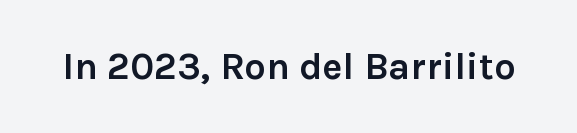
Q: Is the text bold? A: Yes.
Q: Is the text italic (slanted)? A: No, it is upright.
Q: Is the typeface a serif or a sans-serif typeface? A: Sans-serif.
Q: Is the text underlined? A: No.
Q: Is the spacing between letters normal or unusually wide? A: Normal.
Q: Width (condensed, normal, or wide)? A: Normal.
Q: Stroke contrast? A: Low.
Q: x-height? A: Medium.
Q: Monospaced? A: No.
